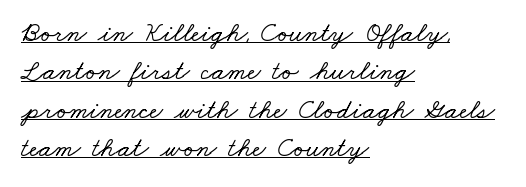
The image shows 28 px wide serif type; set left-aligned, normal line spacing (1.37x), normal letter spacing, underlined; low stroke contrast and a small x-height.
